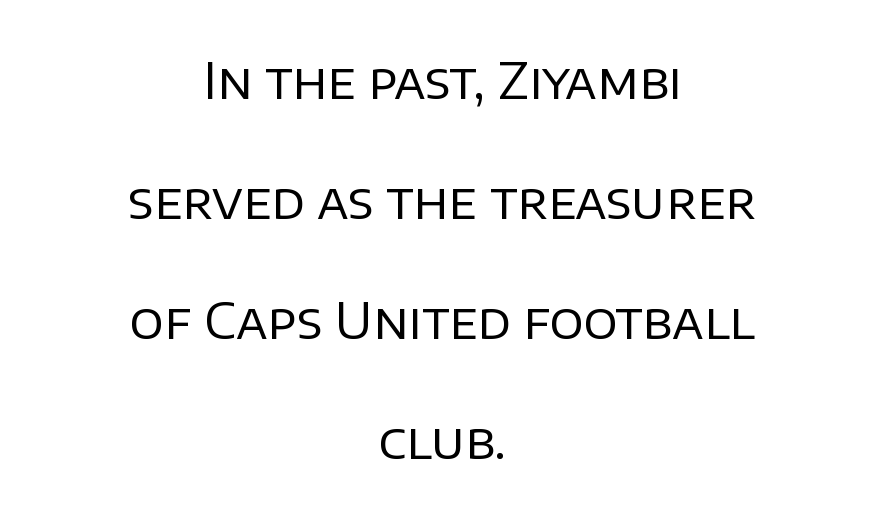
The image shows 50 px regular-weight sans-serif type, upright; set centered, loose line spacing (2.4x), normal letter spacing, not underlined; low stroke contrast and a large x-height.
